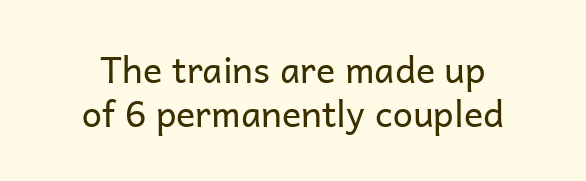
Q: Is the text bold? A: No.
Q: Is the text italic (slanted)? A: No, it is upright.
Q: Is the typeface a serif or a sans-serif typeface? A: Sans-serif.
Q: Is the text underlined? A: No.
Q: How is the paragraph aligned? A: Centered.
Q: Is the spacing between letters normal or unusually wide? A: Normal.
Q: Width (condensed, normal, or wide)? A: Normal.
Q: Stroke contrast? A: Low.
Q: x-height? A: Medium.
Q: Monospaced? A: No.
